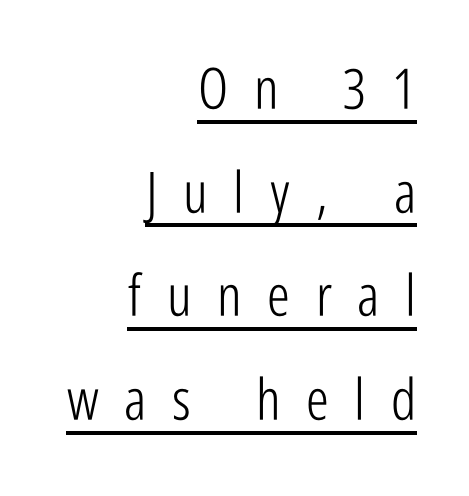
Q: Is the text bold? A: No.
Q: Is the text italic (slanted)? A: No, it is upright.
Q: Is the typeface a serif or a sans-serif typeface? A: Sans-serif.
Q: Is the text underlined? A: Yes.
Q: How is the paragraph aligned? A: Right-aligned.
Q: Is the spacing between letters normal or unusually wide? A: Unusually wide.
Q: Width (condensed, normal, or wide)? A: Condensed.
Q: Stroke contrast? A: Low.
Q: x-height? A: Medium.
Q: Monospaced? A: No.
